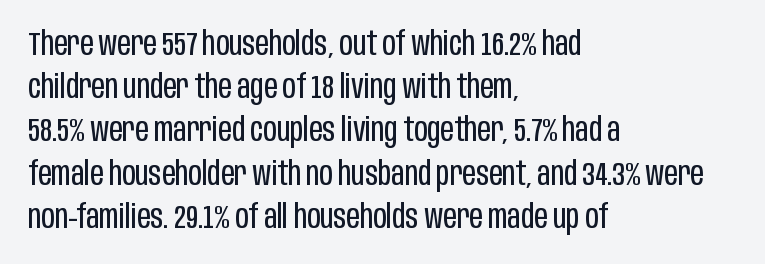
Q: Is the text bold? A: No.
Q: Is the text italic (slanted)? A: No, it is upright.
Q: Is the typeface a serif or a sans-serif typeface? A: Sans-serif.
Q: Is the text underlined? A: No.
Q: How is the paragraph aligned? A: Left-aligned.
Q: Is the spacing between letters normal or unusually wide? A: Normal.
Q: Is the spacing between lines tight, normal or loose? A: Normal.
Q: Width (condensed, normal, or wide)? A: Condensed.
Q: Stroke contrast? A: Low.
Q: x-height? A: Large.
Q: Monospaced? A: No.
